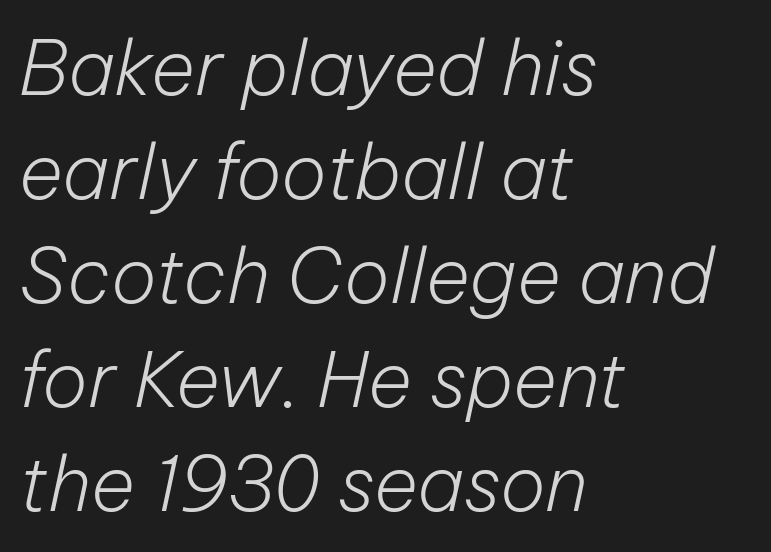
{"italic": "yes", "lean": "right", "slant_degrees": 12, "bold": "no", "weight": "light", "width": "normal", "stroke_contrast": "low", "x_height": "medium", "monospaced": "no", "underline": "no", "align": "left", "line_spacing": "normal", "line_spacing_ratio": 1.37, "letter_spacing": "normal", "letter_spacing_em": 0.0, "glyph_px": 76}
